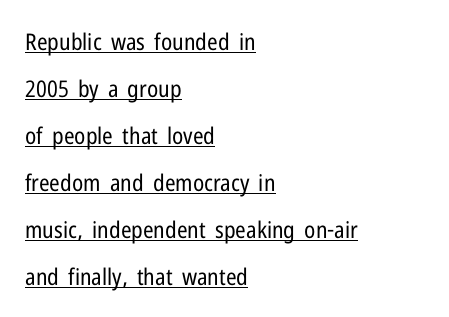
Q: Is the text bold? A: No.
Q: Is the text italic (slanted)? A: No, it is upright.
Q: Is the text underlined? A: Yes.
Q: How is the paragraph aligned? A: Left-aligned.
Q: Is the spacing between letters normal or unusually wide? A: Normal.
Q: Is the spacing between lines tight, normal or loose? A: Loose.
